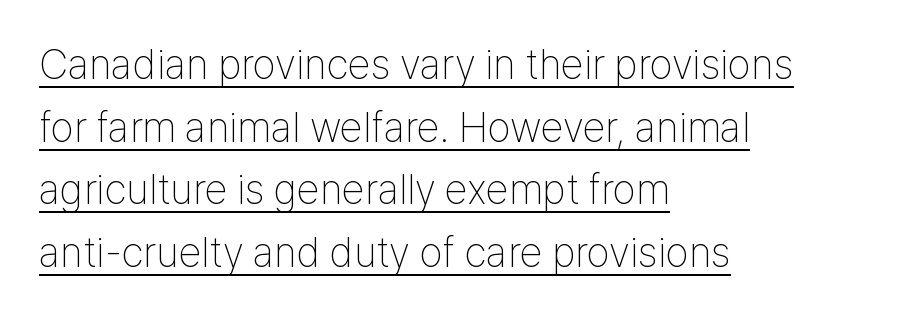
Weight class: somewhere from thin through regular. Rows of type keep a routine distance in the vertical direction. Left-aligned paragraph, ragged on the right. The rendering keeps characters at their native spacing.
